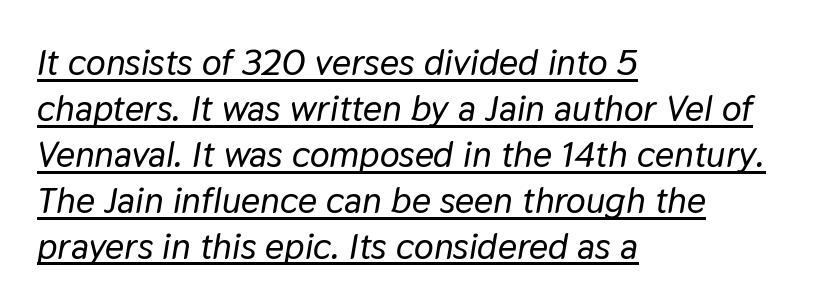
{"italic": "yes", "lean": "right", "slant_degrees": 9, "width": "normal", "stroke_contrast": "low", "x_height": "medium", "monospaced": "no", "underline": "yes", "align": "left", "line_spacing_ratio": 1.24, "letter_spacing": "normal", "letter_spacing_em": 0.0, "glyph_px": 37}
